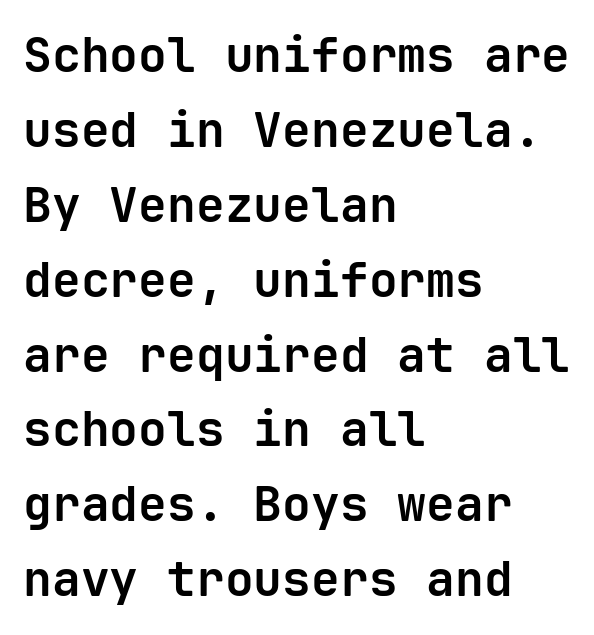
The image shows 48 px bold sans-serif type, upright, monospaced; set left-aligned, normal line spacing (1.56x), normal letter spacing, not underlined; low stroke contrast and a medium x-height.
